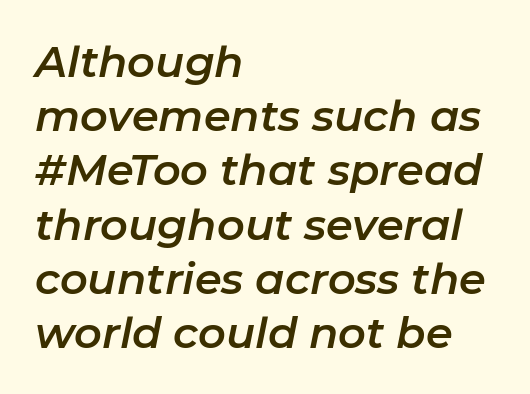
The specimen reads as italic at a glance. Each letter keeps its own natural width here, so spacing adapts to shape. Reading down the column, the eye jumps a familiar distance to each next line. The paragraph has a hard left edge and a soft right edge. Words float on clear page, feet unadorned. You could call the tracking neutral — neither tight nor loose.
